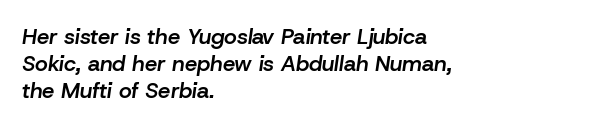
The gaps between neighbouring characters are ordinary and unremarkable. This rendering features lettering with no underline. In terms of weight, the rendering is demibold, just under bold. The text carries the slant typical of an italic or oblique font. Reading down the block, your eye returns to a fixed left position each line.
